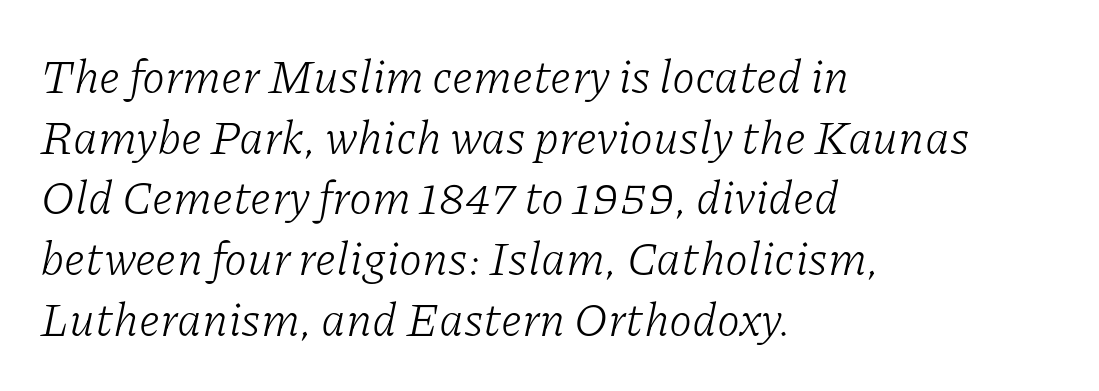
Q: Is the text bold? A: No.
Q: Is the text italic (slanted)? A: Yes, it leans right by about 11 degrees.
Q: Is the typeface a serif or a sans-serif typeface? A: Serif.
Q: Is the text underlined? A: No.
Q: How is the paragraph aligned? A: Left-aligned.
Q: Is the spacing between letters normal or unusually wide? A: Normal.
Q: Is the spacing between lines tight, normal or loose? A: Normal.
Q: Width (condensed, normal, or wide)? A: Normal.
Q: Stroke contrast? A: Low.
Q: x-height? A: Medium.
Q: Monospaced? A: No.
